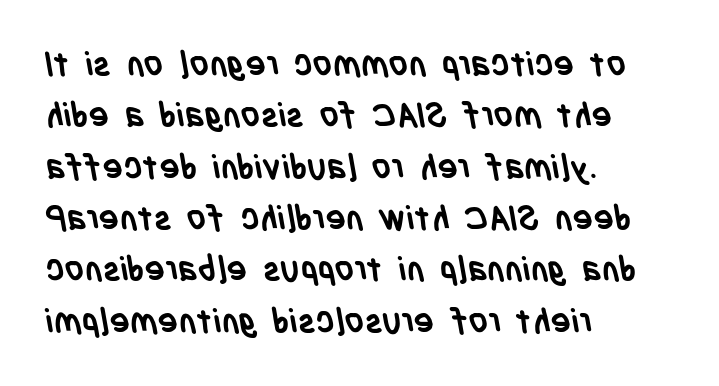
Glance below the letters and you will spot only blank space. The passage shown is typed in a proportional face where columns would drift. Emphasis by weight is at full strength: bold. Caption: standard tracking, unaltered. The lines sit at an ordinary, default distance from one another. Serif or sans? Sans — the stroke terminals are bare.
